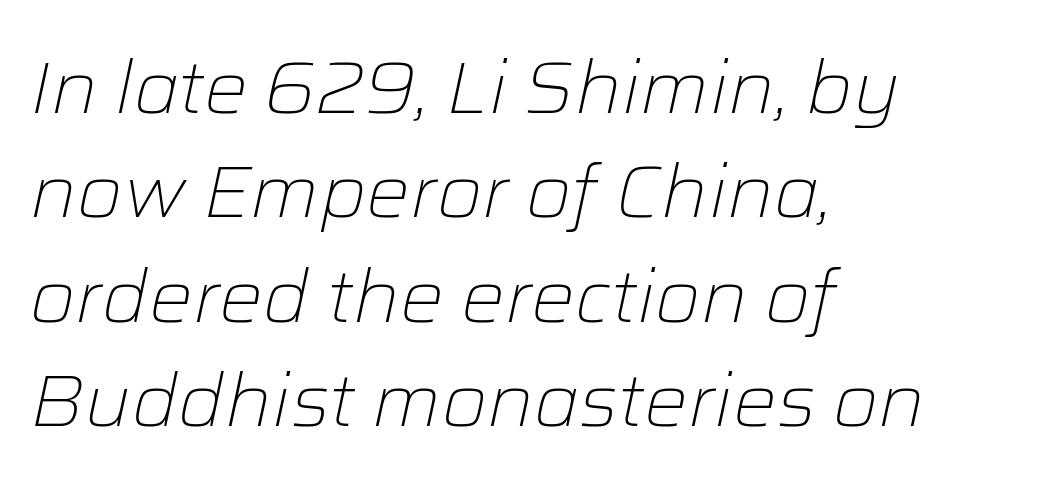
Short note: letters normally spaced. This block has exactly the height ordinary leading produces. The text carries the slant typical of an italic or oblique font. If you drew a ruler down the left edge, every line would touch it. The letters advance in unequal steps, a hallmark of proportional type. The characters are drawn with everyday or finer stroke widths.
